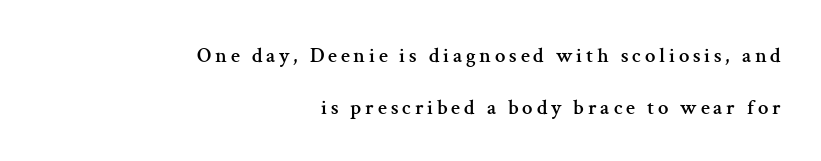
{"italic": "no", "underline": "no", "align": "right", "line_spacing": "loose", "line_spacing_ratio": 2.49, "glyph_px": 21}
